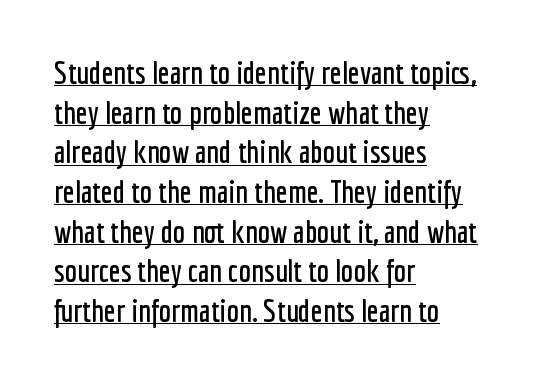
The image shows 31 px condensed sans-serif type, upright; set left-aligned, normal line spacing (1.28x), normal letter spacing, underlined; low stroke contrast and a medium x-height.
